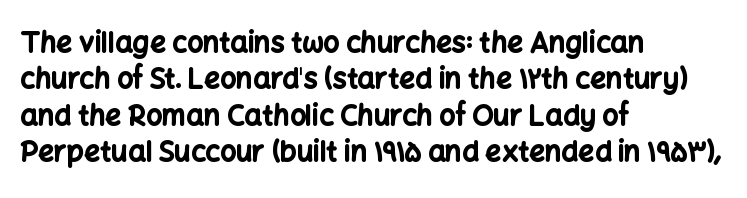
The image shows 28 px bold sans-serif type, upright; set left-aligned, normal line spacing (1.3x), normal letter spacing, not underlined; low stroke contrast and a medium x-height.
